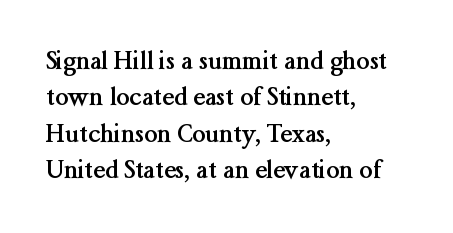
The designer left line spacing at the default. The horizontal fit of the characters is conventional and even. The specimen reads as upright at a glance. The passage shown is not underscored anywhere. The letters are bold, with thick, heavy strokes.
